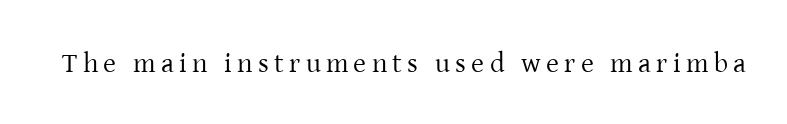
Q: Is the text bold? A: No.
Q: Is the text italic (slanted)? A: No, it is upright.
Q: Is the typeface a serif or a sans-serif typeface? A: Serif.
Q: Is the text underlined? A: No.
Q: Width (condensed, normal, or wide)? A: Normal.
Q: Stroke contrast? A: Low.
Q: x-height? A: Medium.
Q: Monospaced? A: No.
